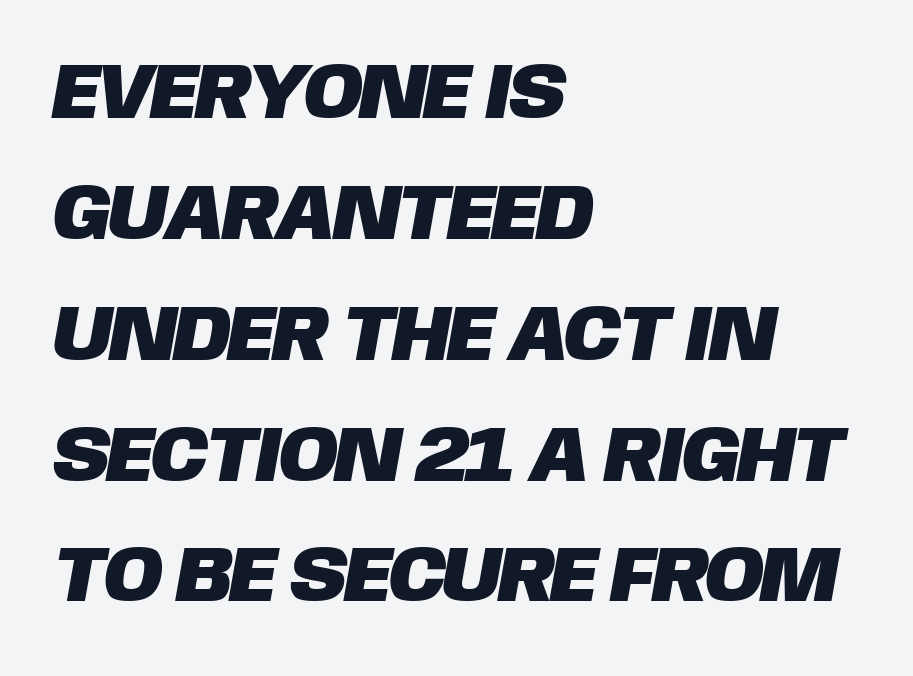
The image shows 79 px sans-serif type; set left-aligned, normal line spacing (1.53x), normal letter spacing, not underlined; low stroke contrast and a large x-height.
